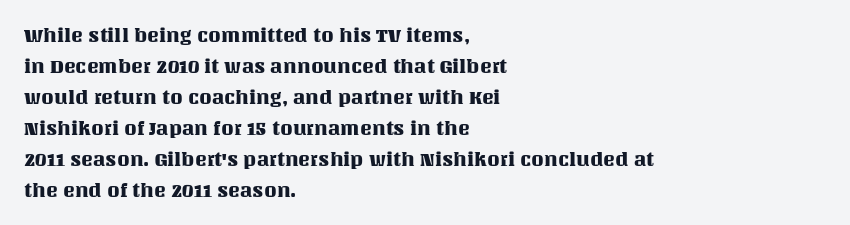
{"italic": "no", "underline": "no", "align": "left", "line_spacing": "normal", "line_spacing_ratio": 1.55, "letter_spacing": "normal", "letter_spacing_em": 0.0, "glyph_px": 20}
